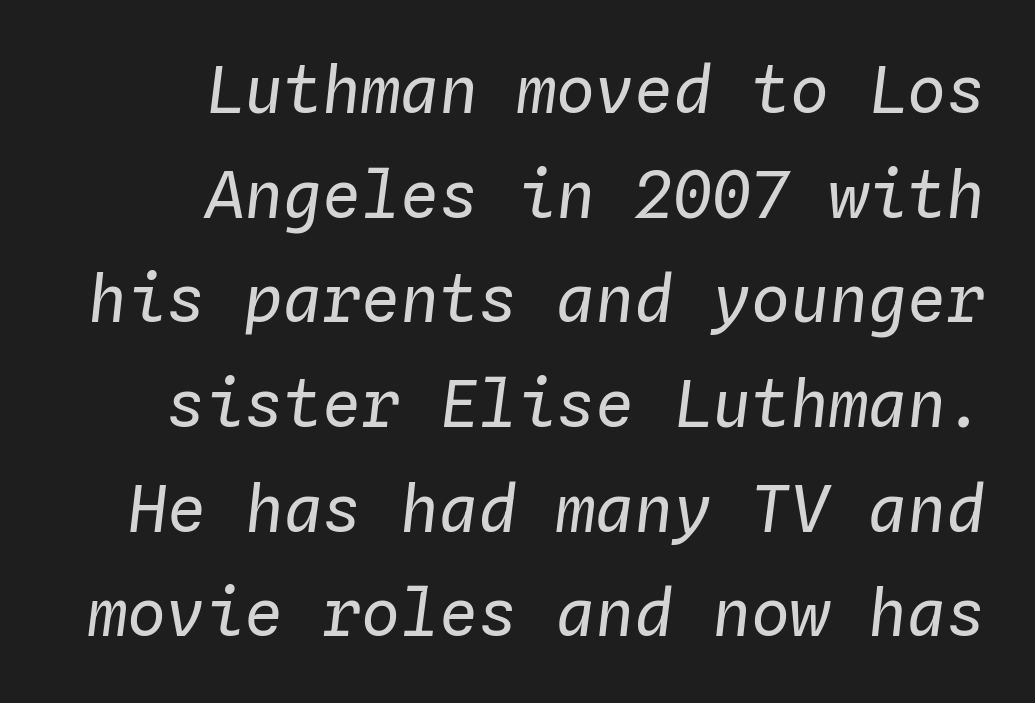
{"italic": "yes", "lean": "right", "slant_degrees": 4, "bold": "no", "weight": "regular", "width": "normal", "stroke_contrast": "low", "x_height": "medium", "monospaced": "yes", "underline": "no", "align": "right", "line_spacing": "normal", "line_spacing_ratio": 1.61, "letter_spacing": "normal", "letter_spacing_em": 0.0, "glyph_px": 65}
